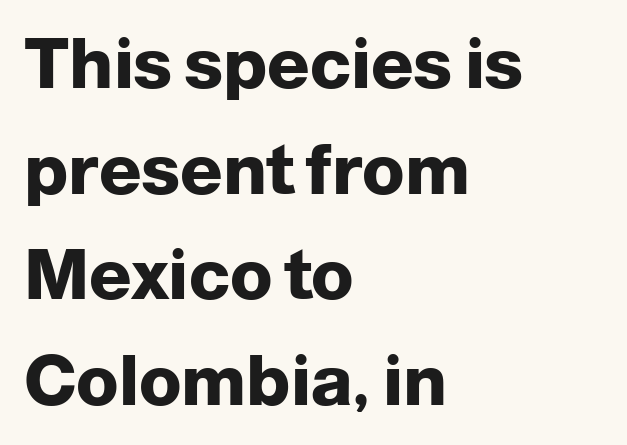
Compared with an ordinary text face, these strokes are far heavier — a full bold. Descenders hang freely into open space. The characters display no serif detailing; their extremities are plain. Characters remain perfectly vertical along every line. Tracking here is standard; glyphs follow each other at the usual distance.
